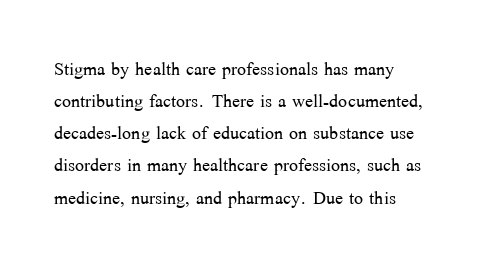
The strip under each line holds only bare page. You could call the tracking neutral — neither tight nor loose. Where is the straight margin? On the left. Upright lettering throughout. The weight tops out at a normal text grade.
